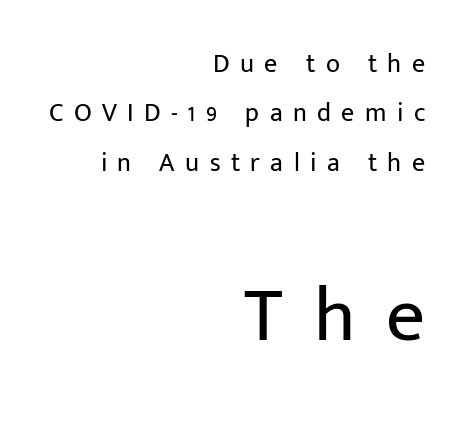
Q: Is the text bold? A: No.
Q: Is the text italic (slanted)? A: No, it is upright.
Q: Is the typeface a serif or a sans-serif typeface? A: Sans-serif.
Q: Is the text underlined? A: No.
Q: How is the paragraph aligned? A: Right-aligned.
Q: Is the spacing between letters normal or unusually wide? A: Unusually wide.
Q: Is the spacing between lines tight, normal or loose? A: Loose.
Q: Which block of text is set in a larger size, the first (top) or the second (bottom)? A: The second (bottom) one.
Q: Width (condensed, normal, or wide)? A: Normal.
Q: Stroke contrast? A: Low.
Q: x-height? A: Medium.
Q: Monospaced? A: No.
